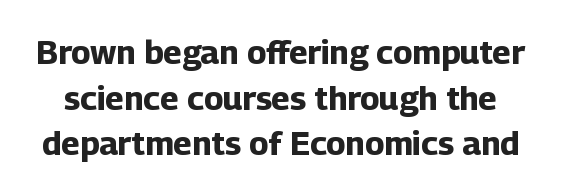
Typographic density is high because the face is bold. The line-height multiplier appears to be the usual default. The font family rendered here belongs to the sans-serif group. The words here are not underlined. Characters follow at the spacing the type designer built in. This sample has the flowing, uneven cadence of proportional lettering.
